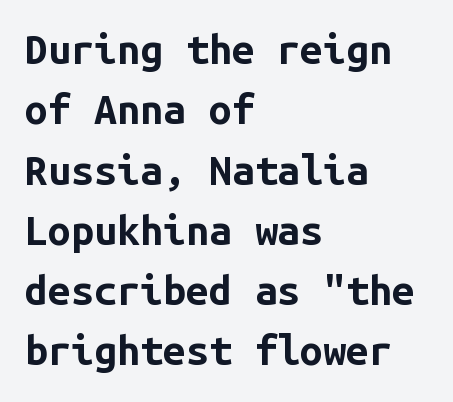
Horizontally, the lines are justified to the leading edge only. Set as a true bold cut, around the 700 mark. Descender tails drop into unmarked territory. Caption: standard tracking, unaltered. The face used here is monospaced, like something from a code editor. Baseline-to-baseline distance is the conventional proportion of letter height.
